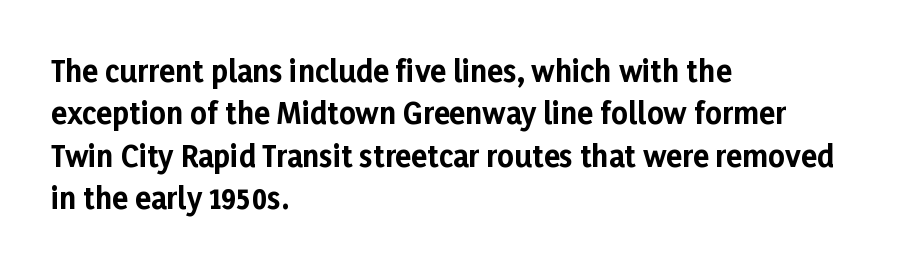
Honestly, the letter spacing is just normal — you wouldn't notice it. When letters stand straight like this, we call the style roman or upright. Unlike a traditional serif, this face leaves its strokes unadorned. The rendering uses natural spacing where letterforms have individual widths.
